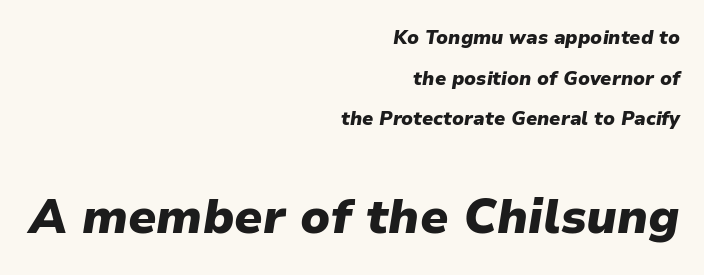
Q: Is the text bold? A: Yes.
Q: Is the text italic (slanted)? A: Yes, it leans right by about 9 degrees.
Q: Is the text underlined? A: No.
Q: How is the paragraph aligned? A: Right-aligned.
Q: Is the spacing between letters normal or unusually wide? A: Normal.
Q: Is the spacing between lines tight, normal or loose? A: Loose.
Q: Which block of text is set in a larger size, the first (top) or the second (bottom)? A: The second (bottom) one.
Q: Width (condensed, normal, or wide)? A: Normal.
Q: Stroke contrast? A: Low.
Q: x-height? A: Medium.
Q: Monospaced? A: No.
